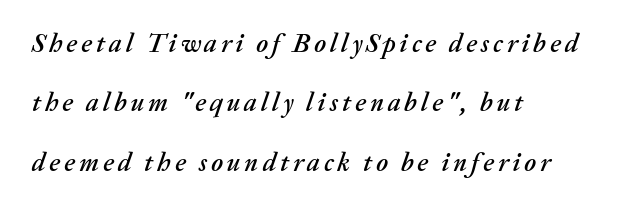
Summary of vertical rhythm: relaxed, with wide interline spacing. The string is rendered with underlining switched off. Every character sits at an angle, as italics do. This sample is left-justified, so line endings fall wherever the words run out.
